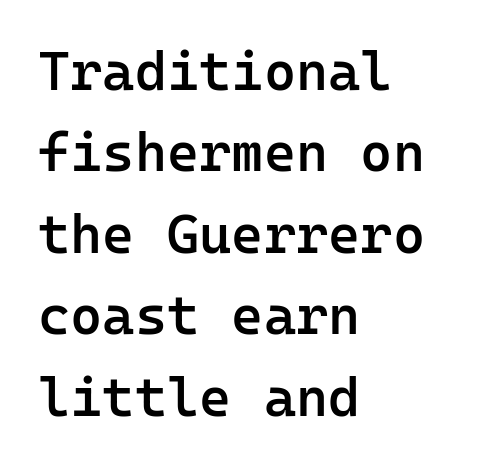
Q: Is the text bold? A: Semi-bold.
Q: Is the text italic (slanted)? A: No, it is upright.
Q: Is the typeface a serif or a sans-serif typeface? A: Sans-serif.
Q: Is the text underlined? A: No.
Q: How is the paragraph aligned? A: Left-aligned.
Q: Is the spacing between letters normal or unusually wide? A: Normal.
Q: Is the spacing between lines tight, normal or loose? A: Normal.
Q: Width (condensed, normal, or wide)? A: Normal.
Q: Stroke contrast? A: Low.
Q: x-height? A: Medium.
Q: Monospaced? A: Yes.
